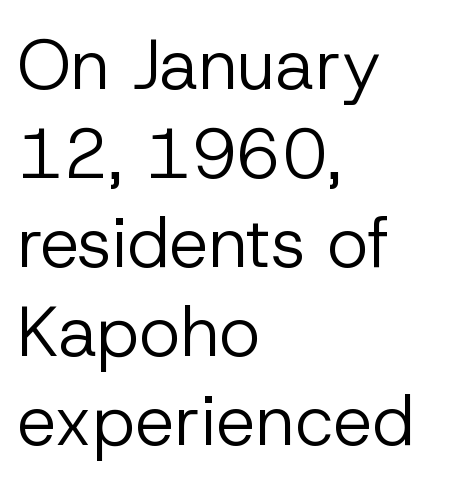
Q: Is the text bold? A: No.
Q: Is the text italic (slanted)? A: No, it is upright.
Q: Is the typeface a serif or a sans-serif typeface? A: Sans-serif.
Q: Is the text underlined? A: No.
Q: How is the paragraph aligned? A: Left-aligned.
Q: Is the spacing between letters normal or unusually wide? A: Normal.
Q: Is the spacing between lines tight, normal or loose? A: Normal.
Q: Width (condensed, normal, or wide)? A: Normal.
Q: Stroke contrast? A: Low.
Q: x-height? A: Medium.
Q: Monospaced? A: No.
